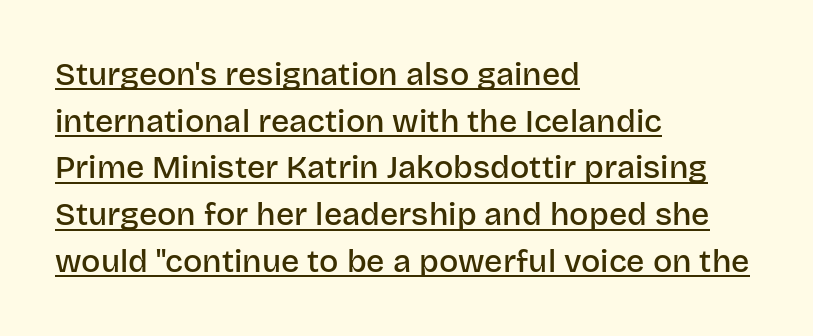
{"serif": "no", "italic": "no", "bold": "semi", "weight": "semibold", "width": "normal", "stroke_contrast": "low", "x_height": "large", "monospaced": "no", "underline": "yes", "align": "left", "line_spacing": "normal", "line_spacing_ratio": 1.46, "letter_spacing": "normal", "letter_spacing_em": 0.0, "glyph_px": 32}
